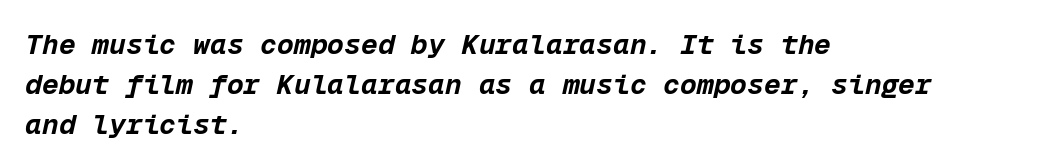
The image shows 28 px bold type, italic (leaning right), monospaced; set left-aligned, normal line spacing (1.42x), normal letter spacing, not underlined; low stroke contrast and a medium x-height.
